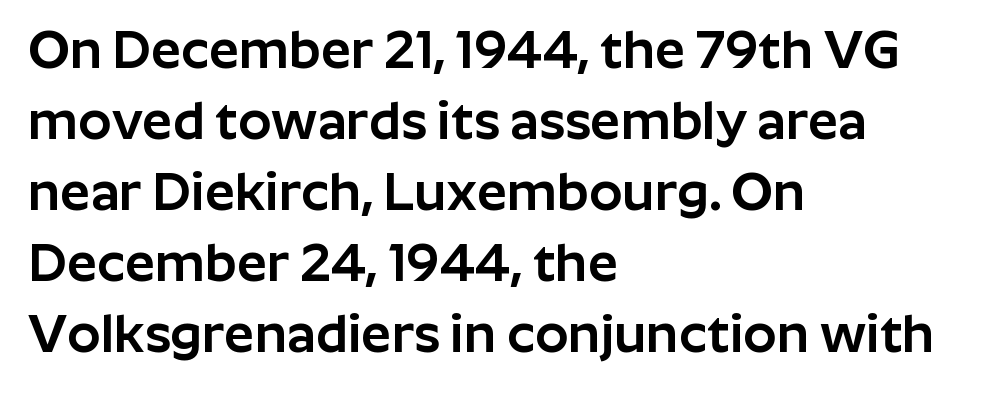
{"serif": "no", "italic": "no", "width": "normal", "stroke_contrast": "low", "x_height": "medium", "monospaced": "no", "underline": "no", "align": "left", "line_spacing": "normal", "line_spacing_ratio": 1.34, "letter_spacing": "normal", "letter_spacing_em": 0.0, "glyph_px": 53}
